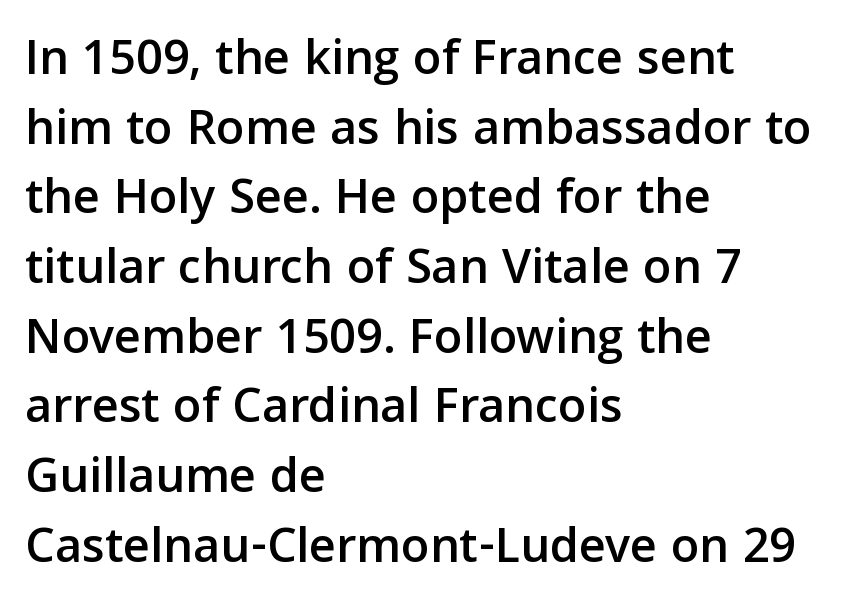
The face used here is a sans, in the tradition of grotesques and geometrics. Evenly set lines give the paragraph a standard silhouette. Do the characters align in a grid? No, the font is proportional. These lines stack with their left ends in a neat column. Glyph-to-glyph distance matches everyday printed text.
